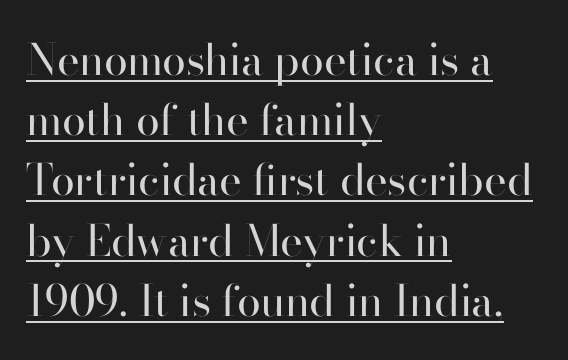
Q: Is the text bold? A: No.
Q: Is the text italic (slanted)? A: No, it is upright.
Q: Is the typeface a serif or a sans-serif typeface? A: Sans-serif.
Q: Is the text underlined? A: Yes.
Q: How is the paragraph aligned? A: Left-aligned.
Q: Is the spacing between letters normal or unusually wide? A: Normal.
Q: Is the spacing between lines tight, normal or loose? A: Normal.
Q: Width (condensed, normal, or wide)? A: Normal.
Q: Stroke contrast? A: High.
Q: x-height? A: Small.
Q: Monospaced? A: No.
